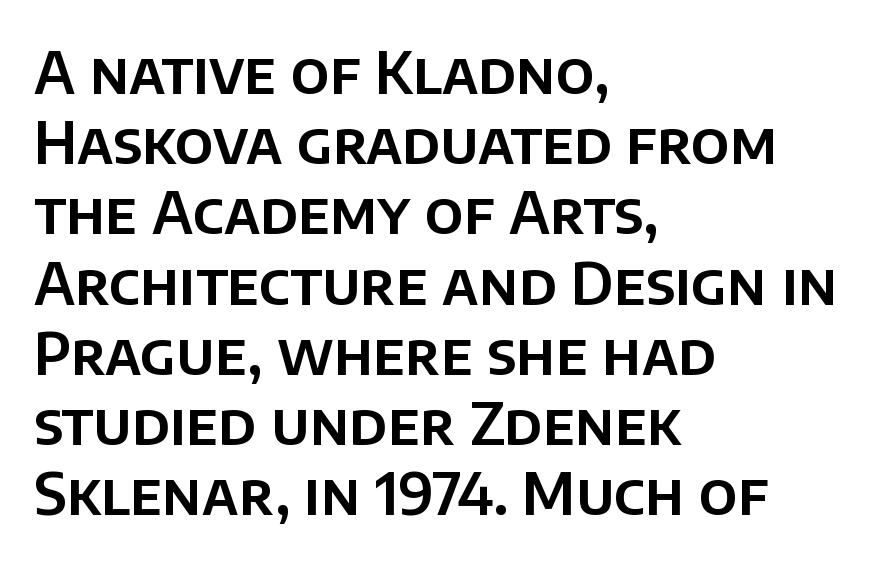
Where is the straight margin? On the left. Is there any slant? The stems are plumb. Is the letter spacing exaggerated? No — it looks like the ordinary default. The glyphs in this specimen are sans serif. Descender tails drop into unmarked territory.
